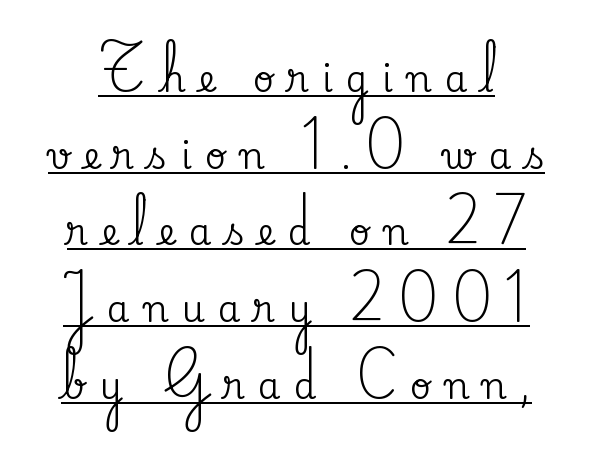
Every row of glyphs is offset so its center matches the block's center. The letters advance in unequal steps, a hallmark of proportional type. What decoration does the sample have? An underline. Summary of vertical rhythm: relaxed, with wide interline spacing. The letters stand upright; this is a roman face. To sum up the face: it has serifs.
